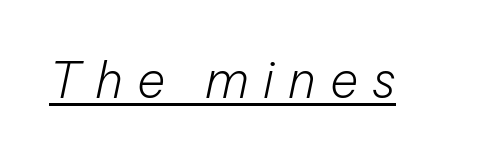
The image shows 49 px light type, italic (leaning right); set unusually wide letter spacing (+0.29 em), underlined; low stroke contrast and a medium x-height.
